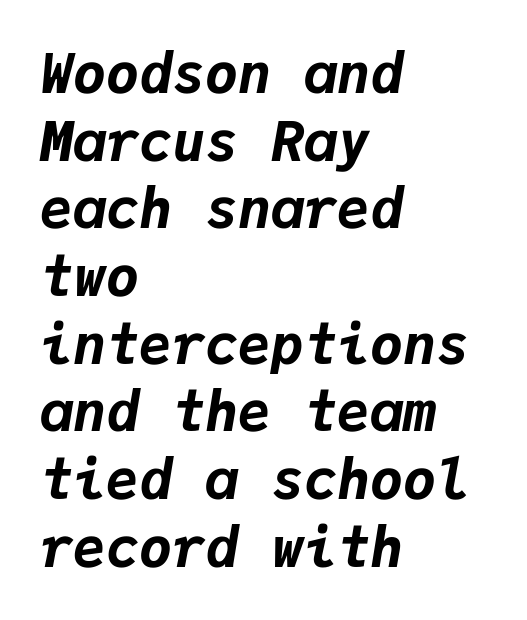
Emphasis by weight is at full strength: bold. The face used here is monospaced, like something from a code editor. Characters are canted at an angle relative to the baseline's perpendicular. Which margin do the lines hug? The left one — the right edge is uneven. A clean baseline with only descenders dipping below it. The passage shown has conventional tracking throughout.
